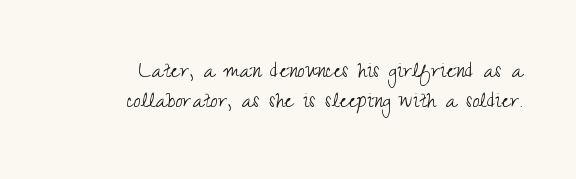
The image shows 26 px text type, upright; set right-aligned, line spacing 1.16x, normal letter spacing, not underlined.
